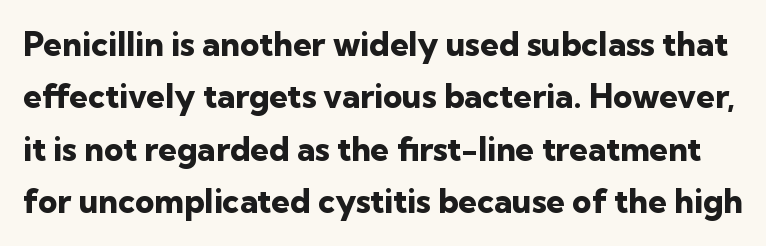
The image shows 33 px heavy sans-serif type, upright; set normal line spacing (1.59x), normal letter spacing, not underlined; low stroke contrast and a medium x-height.
